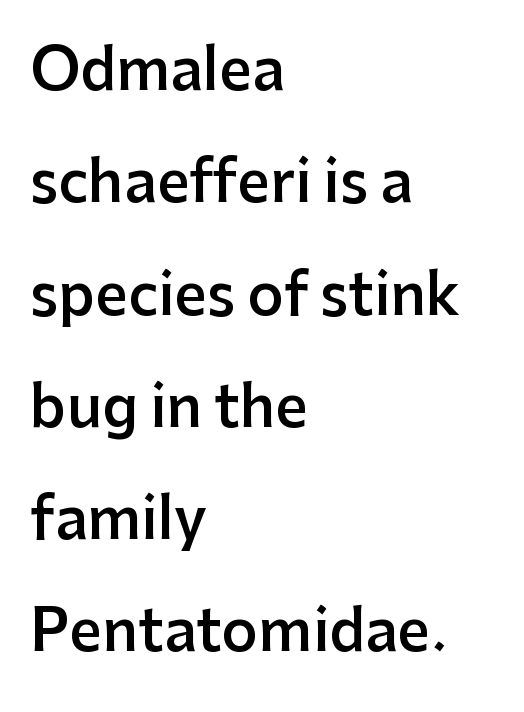
{"serif": "no", "italic": "no", "bold": "semi", "weight": "semibold", "width": "normal", "stroke_contrast": "low", "x_height": "medium", "monospaced": "no", "underline": "no", "align": "left", "line_spacing": "loose", "line_spacing_ratio": 1.97, "letter_spacing": "normal", "letter_spacing_em": 0.0, "glyph_px": 57}
